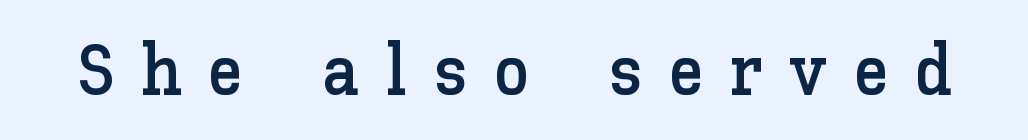
Glance below the letters and you will spot only blank space. Do the characters align in a grid? No, the font is proportional. It's the straight-up-and-down kind of type. Students, note that the glyphs here are deliberately spaced far apart.
